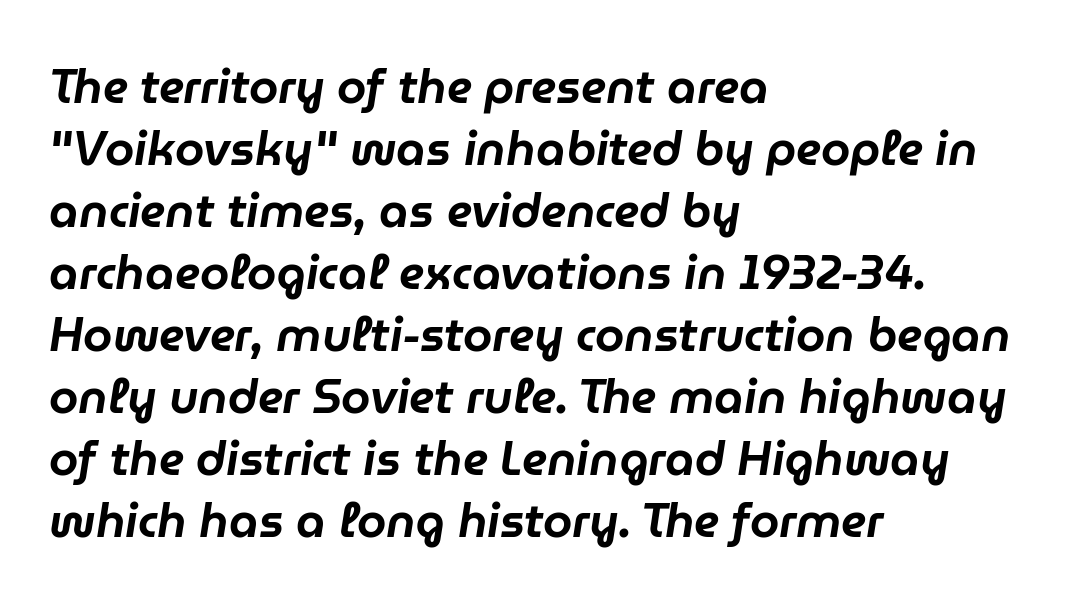
Q: Is the text italic (slanted)? A: Yes, it leans right by about 9 degrees.
Q: Is the text underlined? A: No.
Q: How is the paragraph aligned? A: Left-aligned.
Q: Is the spacing between letters normal or unusually wide? A: Normal.
Q: Is the spacing between lines tight, normal or loose? A: Normal.
Q: Width (condensed, normal, or wide)? A: Normal.
Q: Stroke contrast? A: Low.
Q: x-height? A: Medium.
Q: Monospaced? A: No.
